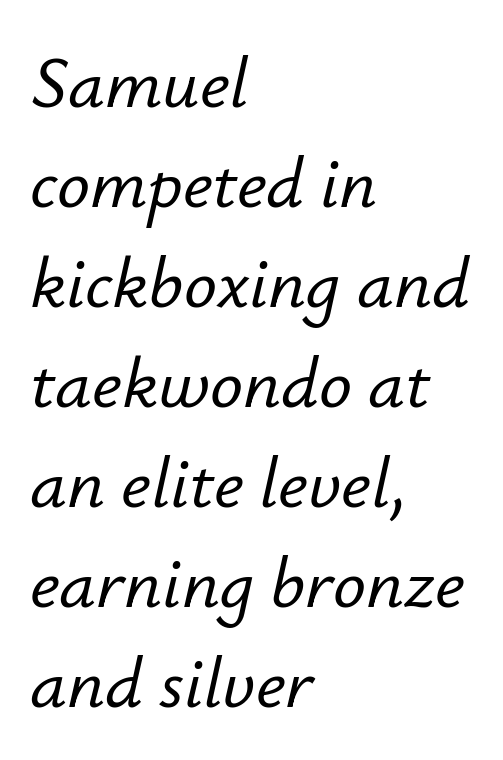
The image shows 73 px text type, italic (leaning right); set left-aligned, normal line spacing (1.37x), normal letter spacing, not underlined; low stroke contrast and a small x-height.
